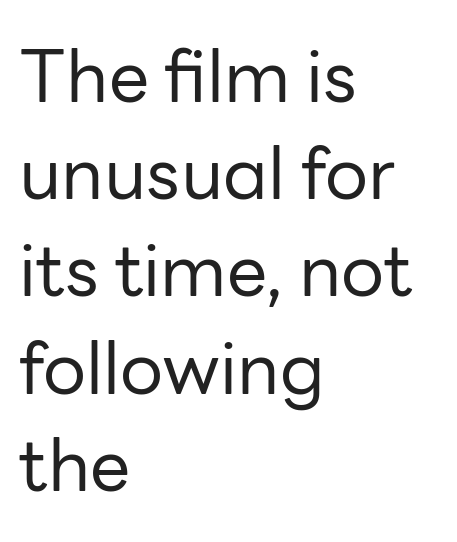
{"serif": "no", "italic": "no", "bold": "no", "weight": "regular", "width": "normal", "stroke_contrast": "low", "x_height": "medium", "monospaced": "no", "underline": "no", "align": "left", "line_spacing": "normal", "line_spacing_ratio": 1.35, "letter_spacing": "normal", "letter_spacing_em": 0.0, "glyph_px": 72}
